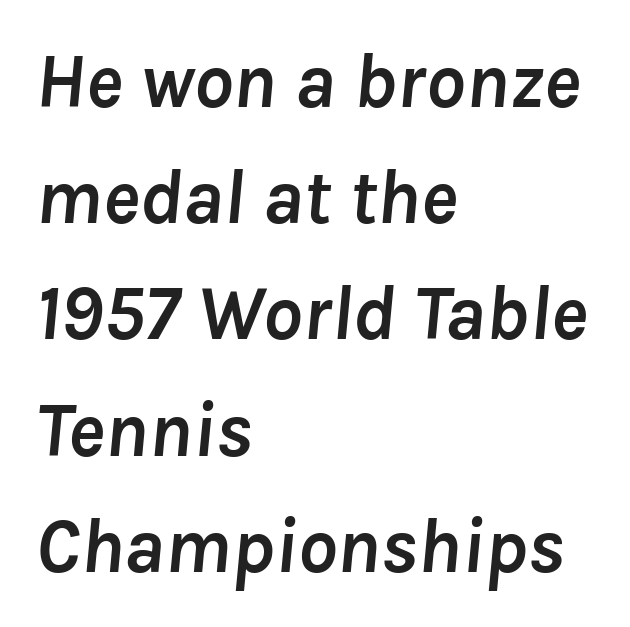
The designer left line spacing at the default. All the whitespace from short lines collects on the right. Underline: absent. A dark, heavy texture on the line: the type is bold.
